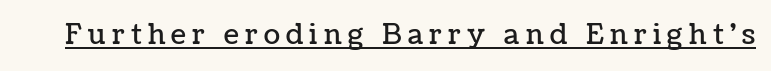
Tall strokes in this sample are plumb rather than angled. This is underlined copy, the kind a proofreader might mark for attention. Compared with typical body copy, the letter spacing here is much looser.
